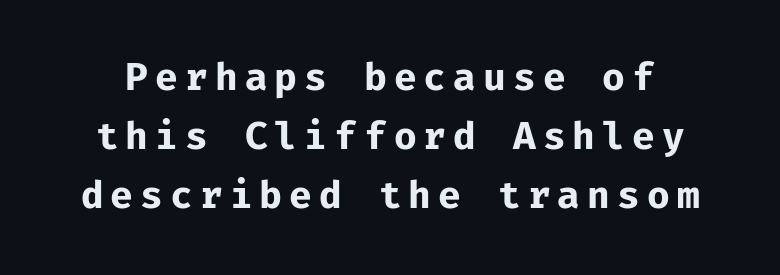
The image shows 37 px bold sans-serif type, upright, monospaced; set normal line spacing (1.59x), not underlined; low stroke contrast and a medium x-height.
